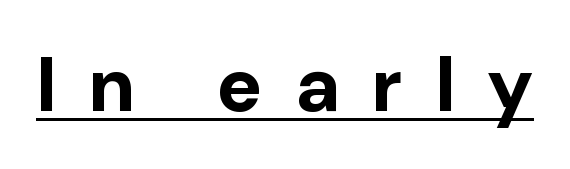
The image shows 77 px bold sans-serif type, upright; set unusually wide letter spacing (+0.42 em), underlined; low stroke contrast and a medium x-height.
